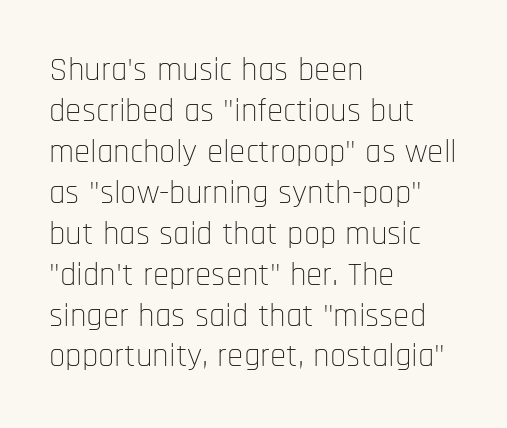
{"serif": "no", "italic": "no", "bold": "no", "weight": "thin", "width": "condensed", "stroke_contrast": "low", "x_height": "large", "monospaced": "no", "underline": "no", "align": "left", "line_spacing_ratio": 1.24, "letter_spacing": "normal", "letter_spacing_em": 0.0, "glyph_px": 33}
